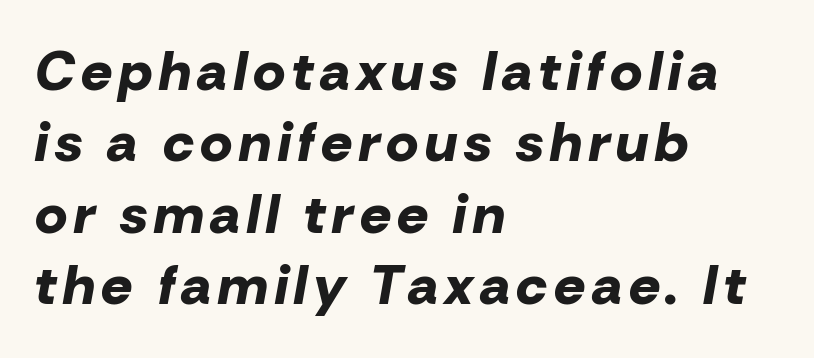
{"italic": "yes", "lean": "right", "slant_degrees": 10, "bold": "yes", "weight": "bold", "width": "normal", "stroke_contrast": "low", "x_height": "medium", "monospaced": "no", "underline": "no", "align": "left", "line_spacing": "normal", "line_spacing_ratio": 1.3, "glyph_px": 55}
